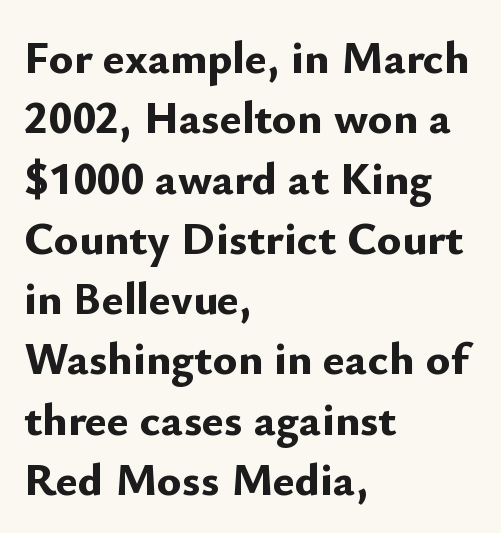
The passage shown is typeset with a sans-serif family. If you measured baseline to baseline, you'd find a middling distance. Is there any slant? The stems are plumb. These lines keep a tight, regular rhythm from letter to letter.
